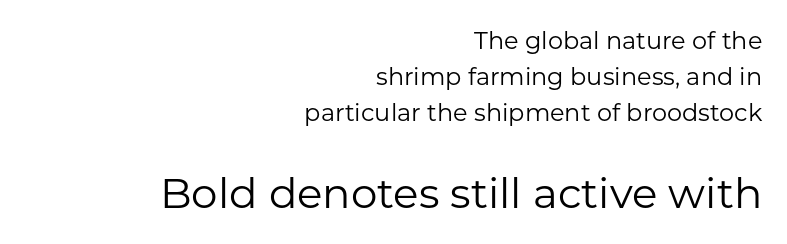
{"serif": "no", "italic": "no", "bold": "no", "weight": "regular", "width": "normal", "stroke_contrast": "low", "x_height": "medium", "monospaced": "no", "underline": "no", "align": "right", "line_spacing": "normal", "line_spacing_ratio": 1.5, "letter_spacing": "normal", "letter_spacing_em": 0.0, "larger_block": "second", "size_ratio": 1.75, "glyph_px": 42}
